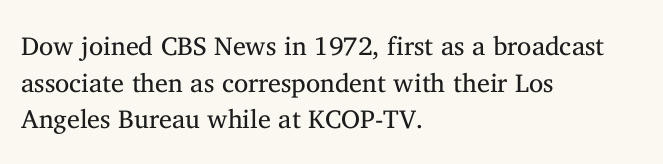
The image shows 26 px text type, upright; set left-aligned, normal line spacing (1.41x), normal letter spacing, not underlined.
